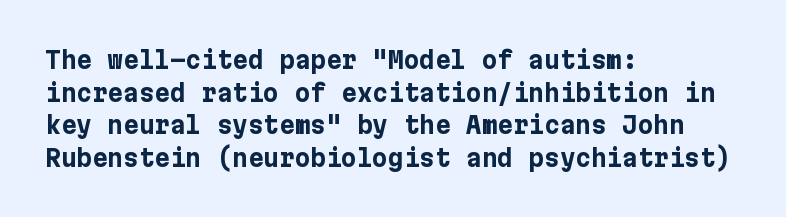
The rendering uses a moderate line-height, typical for paragraphs. The typography opts for an upright posture over an oblique one. Each word holds together tightly as a unit, with standard inter-letter gaps. Left-aligned paragraph, ragged on the right. The sample has been set heavy, in full bold. The string is rendered with underlining switched off.
